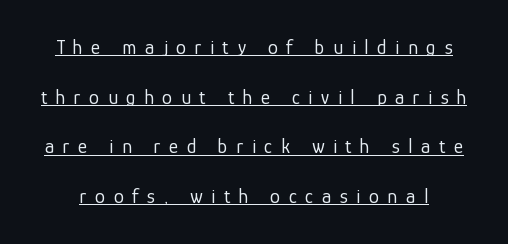
Q: Is the text bold? A: No.
Q: Is the text italic (slanted)? A: No, it is upright.
Q: Is the text underlined? A: Yes.
Q: Is the spacing between letters normal or unusually wide? A: Unusually wide.
Q: Is the spacing between lines tight, normal or loose? A: Loose.
